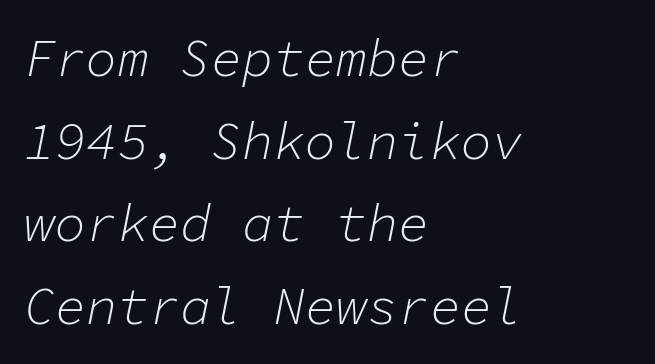
Q: Is the text bold? A: No.
Q: Is the text italic (slanted)? A: Yes, it leans right by about 11 degrees.
Q: Is the text underlined? A: No.
Q: How is the paragraph aligned? A: Left-aligned.
Q: Is the spacing between letters normal or unusually wide? A: Normal.
Q: Is the spacing between lines tight, normal or loose? A: Normal.
Q: Width (condensed, normal, or wide)? A: Normal.
Q: Stroke contrast? A: Low.
Q: x-height? A: Medium.
Q: Monospaced? A: Yes.
